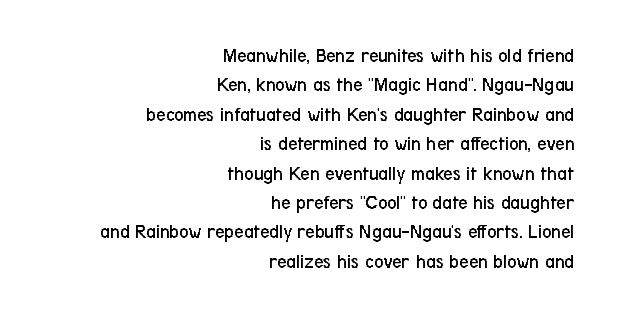
Q: Is the text bold? A: No.
Q: Is the text italic (slanted)? A: No, it is upright.
Q: Is the text underlined? A: No.
Q: How is the paragraph aligned? A: Right-aligned.
Q: Is the spacing between letters normal or unusually wide? A: Normal.
Q: Is the spacing between lines tight, normal or loose? A: Normal.
